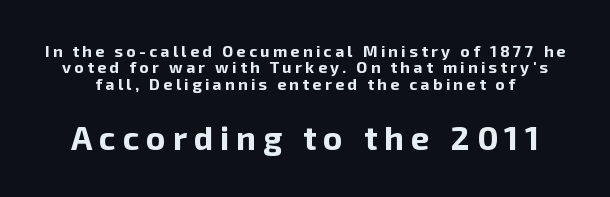
{"serif": "no", "italic": "no", "bold": "yes", "weight": "bold", "width": "normal", "stroke_contrast": "low", "x_height": "medium", "monospaced": "no", "underline": "no", "line_spacing": "tight", "line_spacing_ratio": 1.03, "letter_spacing": "wide", "letter_spacing_em": 0.21, "larger_block": "second", "size_ratio": 2.06, "glyph_px": 33}
